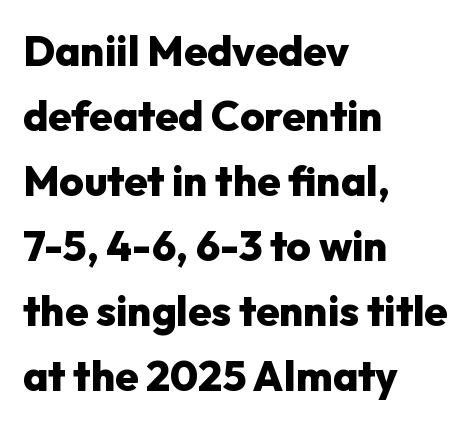
Ascenders rise straight up at ninety degrees. One-word summary of the alignment: left. Words float on clear page, feet unadorned. Each glyph is drawn with heavy, bold strokes. Character widths vary here, with narrow letters taking less room than wide ones. The rendering uses a moderate line-height, typical for paragraphs.
